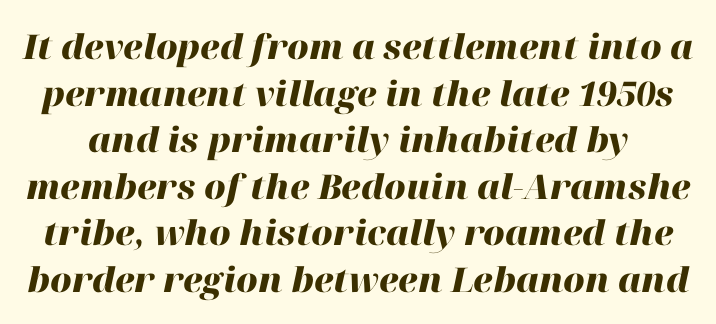
{"italic": "yes", "lean": "right", "slant_degrees": 12, "bold": "yes", "weight": "heavy", "width": "normal", "stroke_contrast": "high", "x_height": "medium", "monospaced": "no", "underline": "no", "line_spacing": "normal", "line_spacing_ratio": 1.37, "letter_spacing": "normal", "letter_spacing_em": 0.0, "glyph_px": 34}
